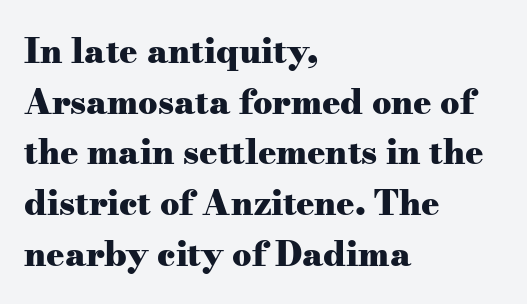
{"serif": "yes", "italic": "no", "bold": "yes", "weight": "heavy", "width": "wide", "stroke_contrast": "medium", "x_height": "small", "monospaced": "no", "underline": "no", "align": "left", "line_spacing": "normal", "line_spacing_ratio": 1.49, "letter_spacing": "normal", "letter_spacing_em": 0.0, "glyph_px": 34}
